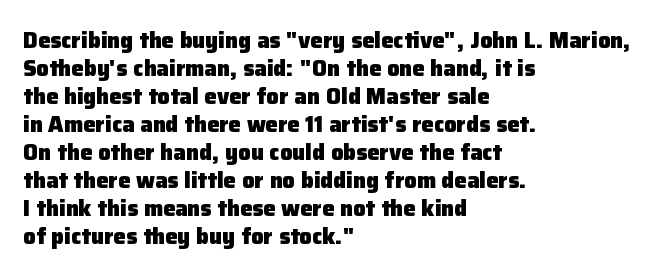
The image shows 22 px bold type, upright; set left-aligned, normal line spacing (1.27x), normal letter spacing, not underlined.
